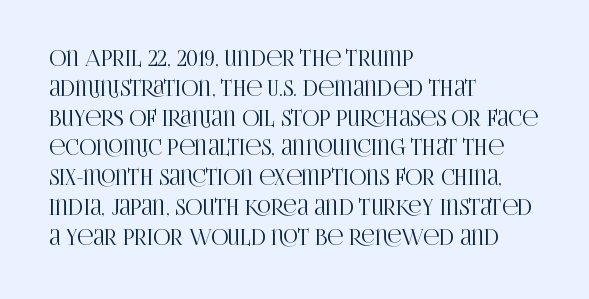
Which margin do the lines hug? The left one — the right edge is uneven. The letters stand upright; this is a roman face. Any mark beneath the type? The region is blank. The space between consecutive lines is moderate. No extra tracking has been applied to these lines.
